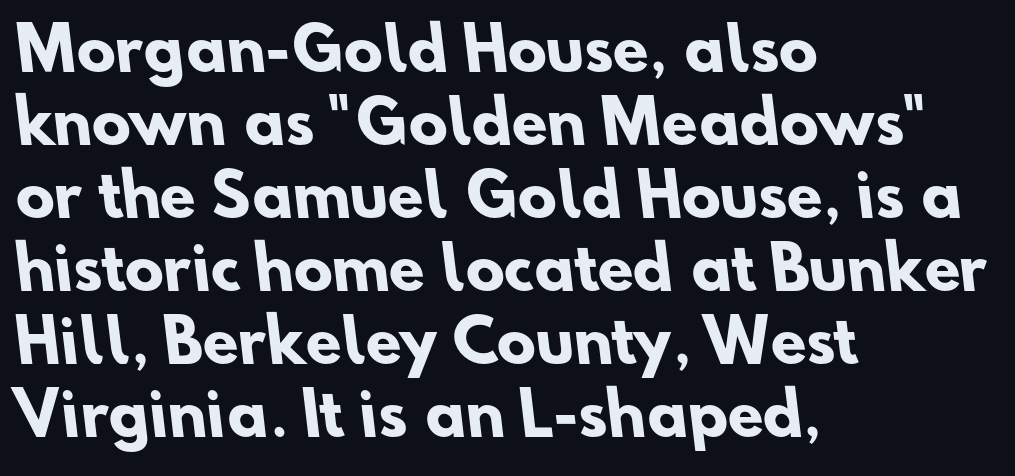
The image shows 58 px heavy sans-serif type; set left-aligned, normal line spacing (1.26x), normal letter spacing, not underlined; low stroke contrast and a small x-height.
